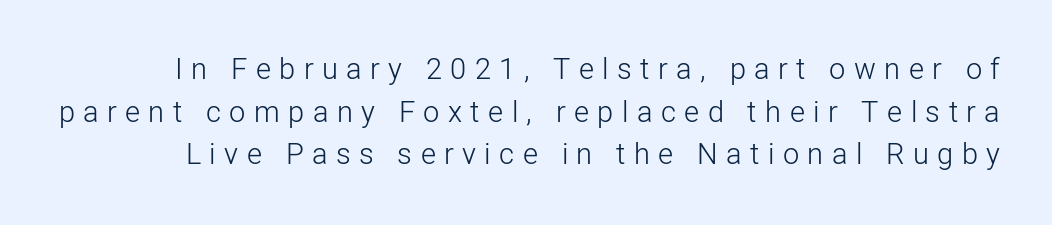
Q: Is the text bold? A: No.
Q: Is the text italic (slanted)? A: No, it is upright.
Q: Is the typeface a serif or a sans-serif typeface? A: Sans-serif.
Q: Is the text underlined? A: No.
Q: Is the spacing between letters normal or unusually wide? A: Unusually wide.
Q: Is the spacing between lines tight, normal or loose? A: Normal.
Q: Width (condensed, normal, or wide)? A: Normal.
Q: Stroke contrast? A: Low.
Q: x-height? A: Medium.
Q: Monospaced? A: No.
